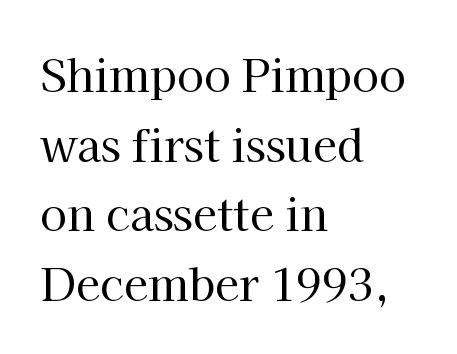
The rag falls on the right side of this text block. The leading is moderate, giving the passage an even texture. Ink coverage per letter is moderate at most. This sample has the flowing, uneven cadence of proportional lettering.
